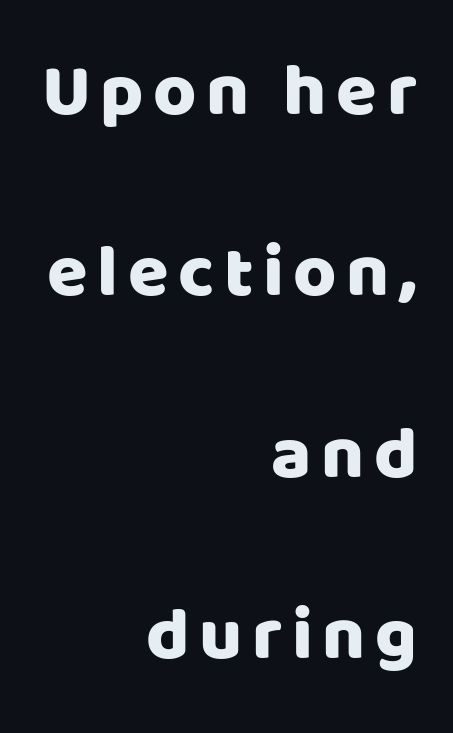
Q: Is the text italic (slanted)? A: No, it is upright.
Q: Is the typeface a serif or a sans-serif typeface? A: Sans-serif.
Q: Is the text underlined? A: No.
Q: How is the paragraph aligned? A: Right-aligned.
Q: Is the spacing between lines tight, normal or loose? A: Loose.
Q: Width (condensed, normal, or wide)? A: Normal.
Q: Stroke contrast? A: Low.
Q: x-height? A: Large.
Q: Monospaced? A: No.
